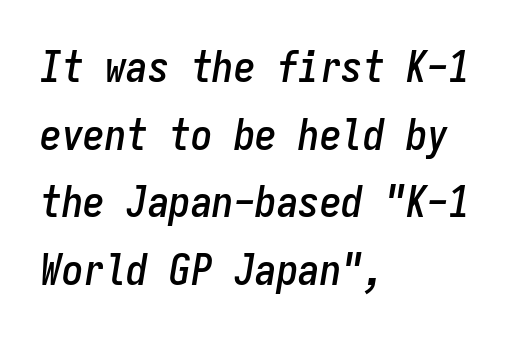
{"italic": "yes", "lean": "right", "slant_degrees": 9, "width": "condensed", "stroke_contrast": "low", "x_height": "medium", "monospaced": "yes", "underline": "no", "align": "left", "line_spacing": "normal", "line_spacing_ratio": 1.57, "letter_spacing": "normal", "letter_spacing_em": 0.0, "glyph_px": 43}
